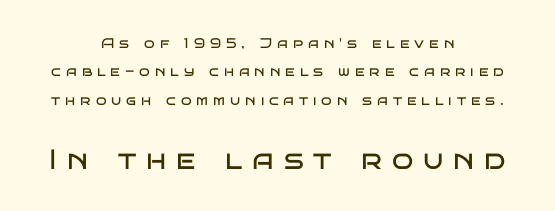
The image shows 28 px regular-weight, wide sans-serif type, upright; set centered, loose line spacing (2.03x), unusually wide letter spacing (+0.35 em), not underlined; the second (bottom) block is 2.0x larger; low stroke contrast and a large x-height.
